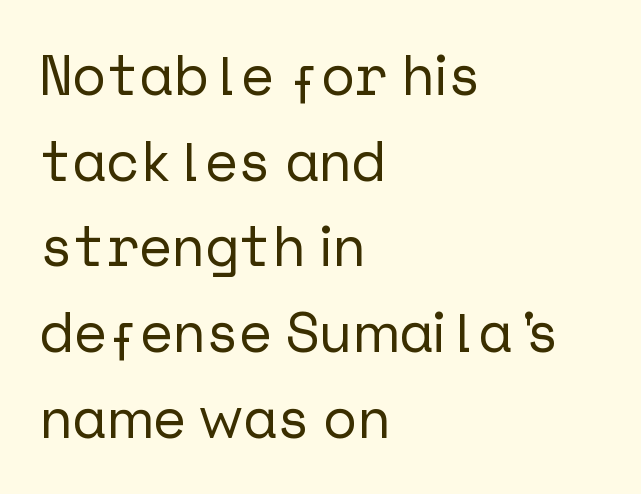
What kind of face is this? One without serifs — a sans. A student would call this left alignment; a typographer would say flush left, rag right. Each word holds together tightly as a unit, with standard inter-letter gaps. Each row of text sits above clean, open space. Vertical strokes here are truly vertical.
